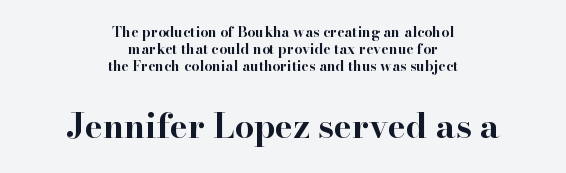
The image shows 34 px bold, wide serif type, upright; set centered, line spacing 1.2x, normal letter spacing, not underlined; the second (bottom) block is 2.43x larger; high stroke contrast and a small x-height.
